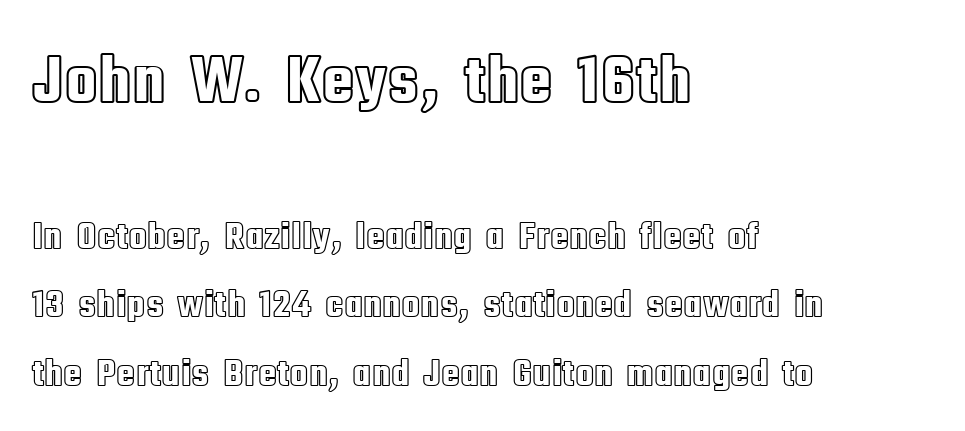
The image shows 69 px condensed type, upright; set left-aligned, line spacing 1.76x, normal letter spacing, not underlined; the first (top) block is 1.77x larger; a large x-height.
